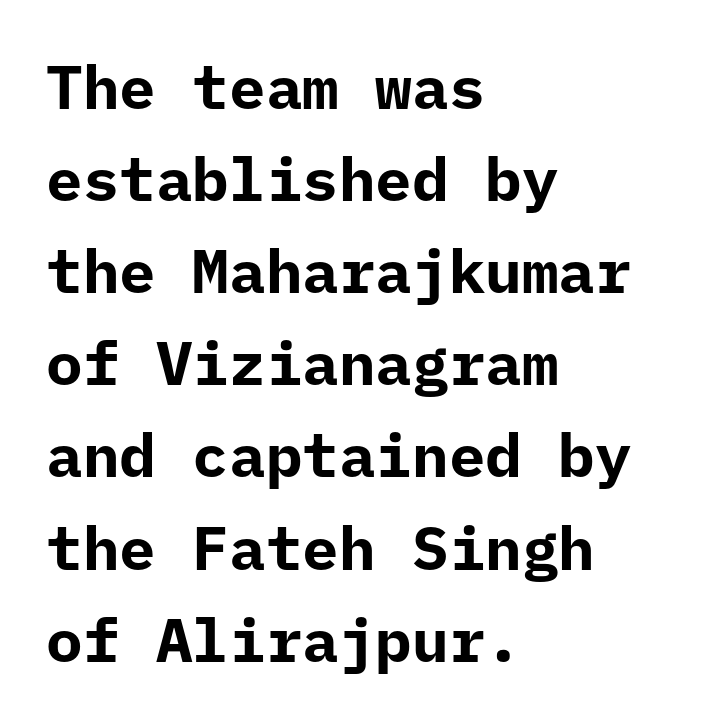
Q: Is the text bold? A: Yes.
Q: Is the text italic (slanted)? A: No, it is upright.
Q: Is the typeface a serif or a sans-serif typeface? A: Sans-serif.
Q: Is the text underlined? A: No.
Q: How is the paragraph aligned? A: Left-aligned.
Q: Is the spacing between letters normal or unusually wide? A: Normal.
Q: Is the spacing between lines tight, normal or loose? A: Normal.
Q: Width (condensed, normal, or wide)? A: Normal.
Q: Stroke contrast? A: Low.
Q: x-height? A: Medium.
Q: Monospaced? A: Yes.
